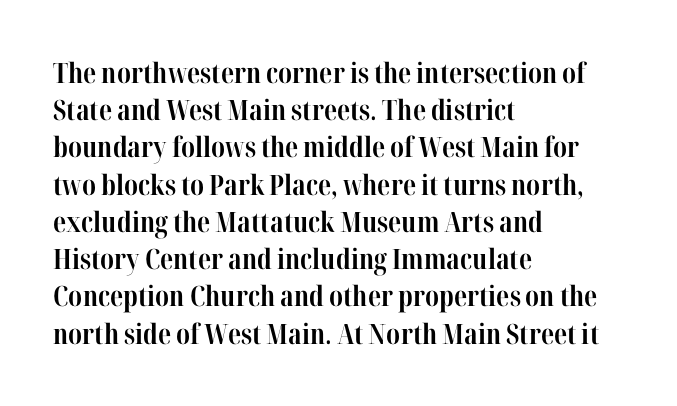
The image shows 28 px bold, condensed serif type, upright; set left-aligned, normal line spacing (1.33x), normal letter spacing, not underlined; high stroke contrast and a medium x-height.
